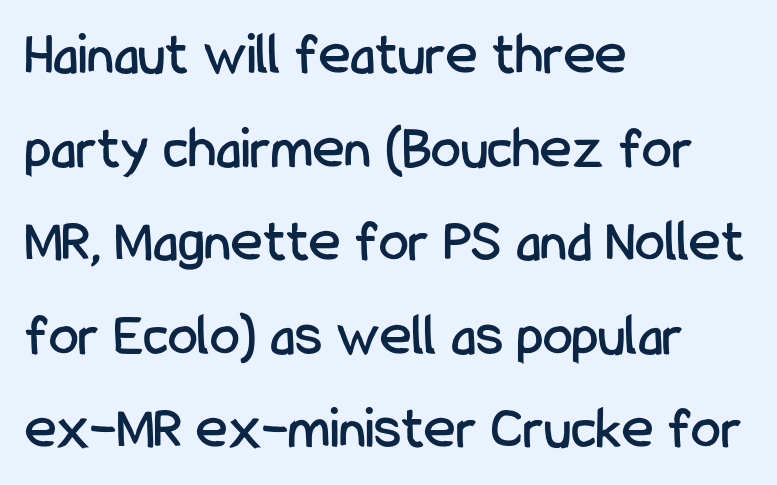
Quick note: not italic, upright. You can tell from the bare stems that sans-serif type was used. Leftover space on each line is placed entirely after the last word. You could call the tracking neutral — neither tight nor loose. The line-height multiplier appears to be the usual default.
